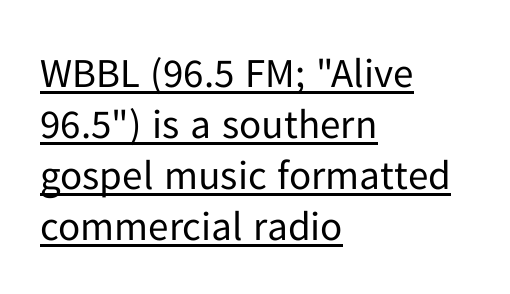
The image shows 41 px regular-weight sans-serif type, upright; set left-aligned, line spacing 1.24x, normal letter spacing, underlined; low stroke contrast and a medium x-height.
